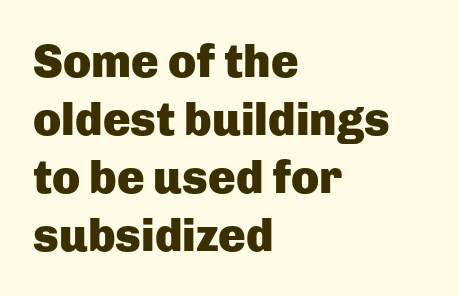
{"serif": "no", "italic": "no", "bold": "yes", "weight": "heavy", "width": "normal", "stroke_contrast": "low", "x_height": "medium", "monospaced": "no", "underline": "no", "align": "left", "line_spacing": "normal", "line_spacing_ratio": 1.26, "letter_spacing": "normal", "letter_spacing_em": 0.0, "glyph_px": 46}
